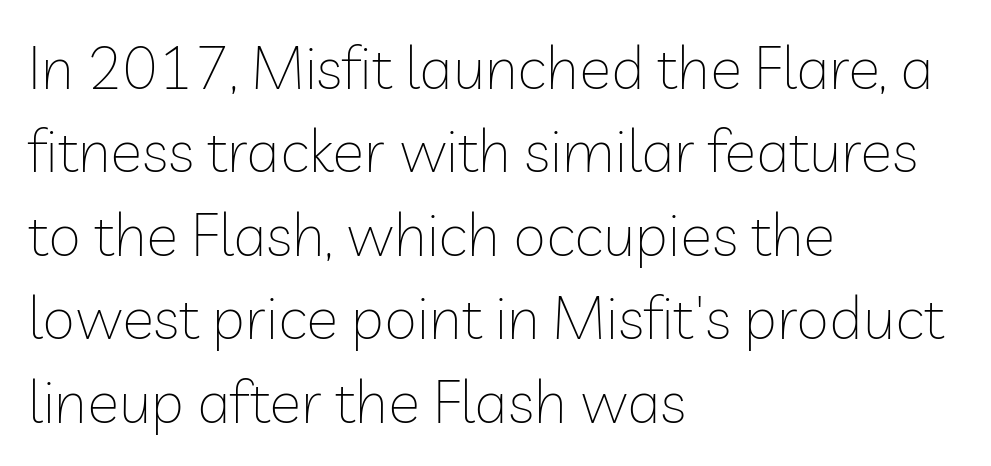
The image shows 60 px thin sans-serif type, upright; set left-aligned, normal line spacing (1.39x), normal letter spacing, not underlined; low stroke contrast and a medium x-height.
